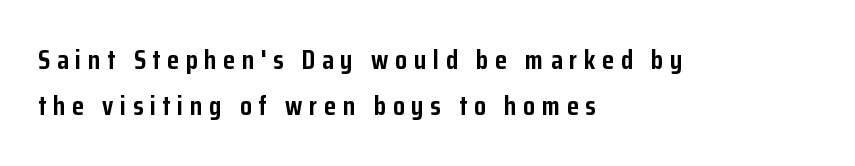
The rag falls on the right side of this text block. Has an underline been added? It has not. Pretty heavy lettering here — definitely bold. The face used here is rendered with a markedly widened letterfit.
